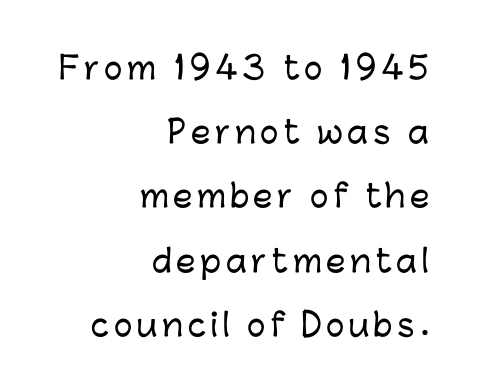
Regarding leading, the lines here are spaced well apart. Note: no serifs on the glyphs. The letters stand straight up with perfectly vertical stems. A clean baseline with only descenders dipping below it. These lines stack with their right ends in a neat column. Think of a printed novel: that variable character pitch is what you see here.
